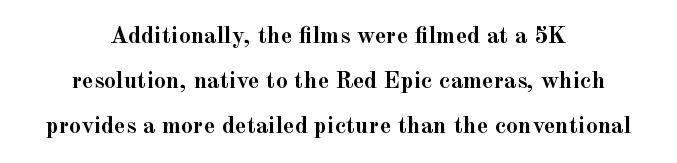
Q: Is the text bold? A: Yes.
Q: Is the text italic (slanted)? A: No, it is upright.
Q: Is the text underlined? A: No.
Q: How is the paragraph aligned? A: Centered.
Q: Is the spacing between letters normal or unusually wide? A: Normal.
